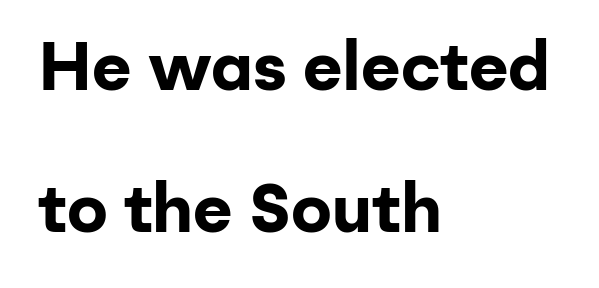
Q: Is the text bold? A: Yes.
Q: Is the text italic (slanted)? A: No, it is upright.
Q: Is the typeface a serif or a sans-serif typeface? A: Sans-serif.
Q: Is the text underlined? A: No.
Q: How is the paragraph aligned? A: Left-aligned.
Q: Is the spacing between letters normal or unusually wide? A: Normal.
Q: Is the spacing between lines tight, normal or loose? A: Loose.
Q: Width (condensed, normal, or wide)? A: Normal.
Q: Stroke contrast? A: Low.
Q: x-height? A: Medium.
Q: Monospaced? A: No.
